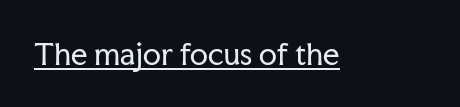
{"serif": "yes", "italic": "no", "bold": "no", "weight": "regular", "width": "normal", "stroke_contrast": "low", "x_height": "medium", "monospaced": "no", "underline": "yes", "letter_spacing": "normal", "letter_spacing_em": 0.0, "glyph_px": 29}
